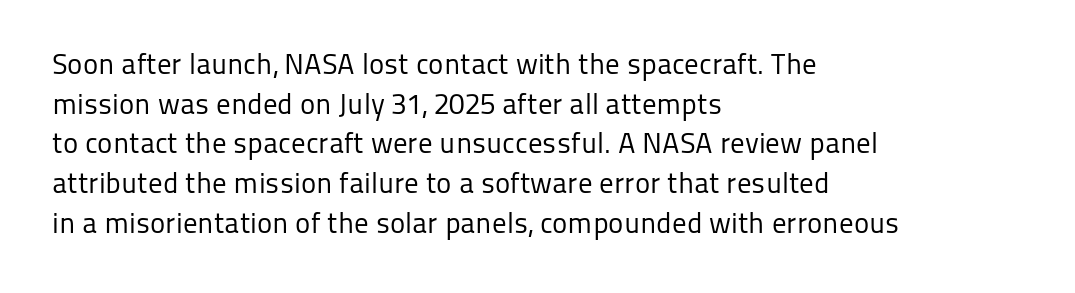
Look at the bottom of the vertical strokes: they stop flat, with no serifs. The letterforms sit shoulder to shoulder at normal distance. A classic flush-left, rag-right setting is used for this passage. Any mark beneath the type? The region is blank. Evenly set lines give the paragraph a standard silhouette.
